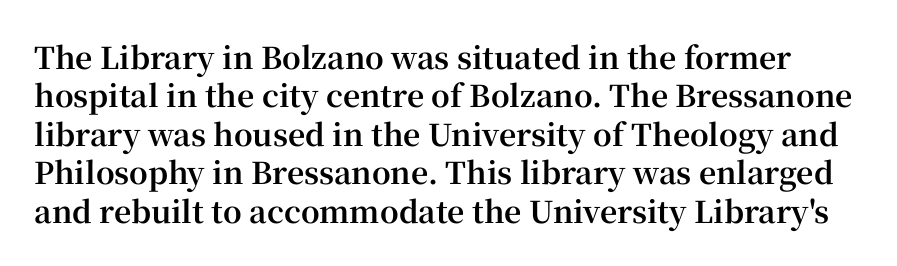
Q: Is the text bold? A: Yes.
Q: Is the text italic (slanted)? A: No, it is upright.
Q: Is the typeface a serif or a sans-serif typeface? A: Serif.
Q: Is the text underlined? A: No.
Q: Is the spacing between letters normal or unusually wide? A: Normal.
Q: Is the spacing between lines tight, normal or loose? A: Normal.
Q: Width (condensed, normal, or wide)? A: Normal.
Q: Stroke contrast? A: High.
Q: x-height? A: Medium.
Q: Monospaced? A: No.
